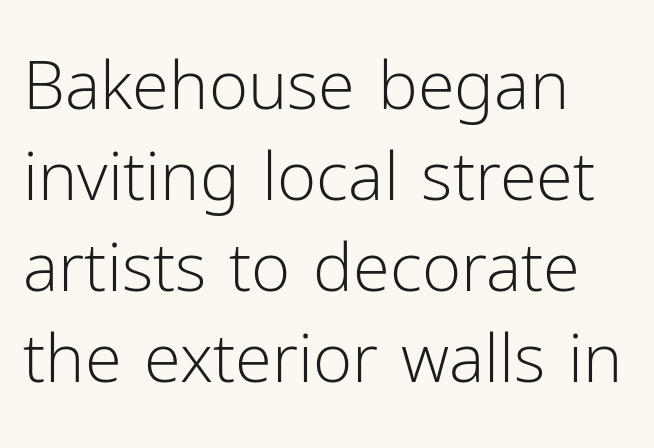
Q: Is the text bold? A: No.
Q: Is the text italic (slanted)? A: No, it is upright.
Q: Is the typeface a serif or a sans-serif typeface? A: Sans-serif.
Q: Is the text underlined? A: No.
Q: How is the paragraph aligned? A: Left-aligned.
Q: Is the spacing between letters normal or unusually wide? A: Normal.
Q: Is the spacing between lines tight, normal or loose? A: Normal.
Q: Width (condensed, normal, or wide)? A: Normal.
Q: Stroke contrast? A: Low.
Q: x-height? A: Medium.
Q: Monospaced? A: No.
